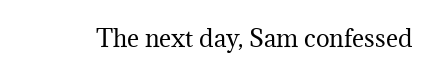
{"italic": "no", "bold": "no", "underline": "no", "letter_spacing": "normal", "letter_spacing_em": 0.0, "glyph_px": 23}
